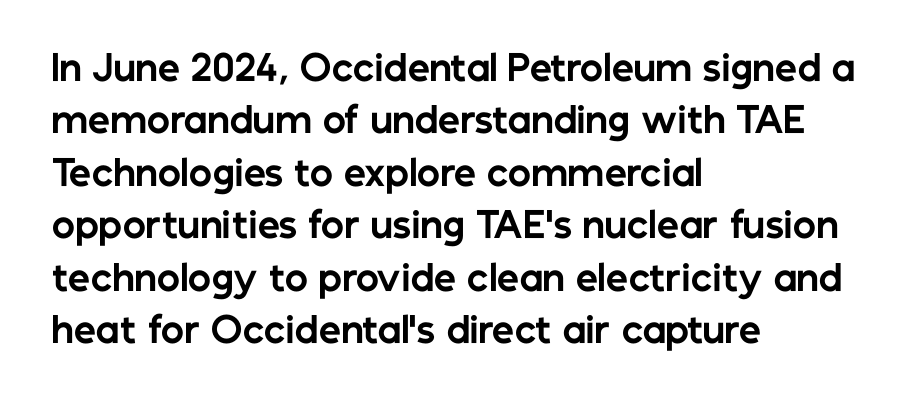
The image shows 35 px bold sans-serif type, upright; set left-aligned, normal line spacing (1.5x), normal letter spacing, not underlined; low stroke contrast and a medium x-height.
